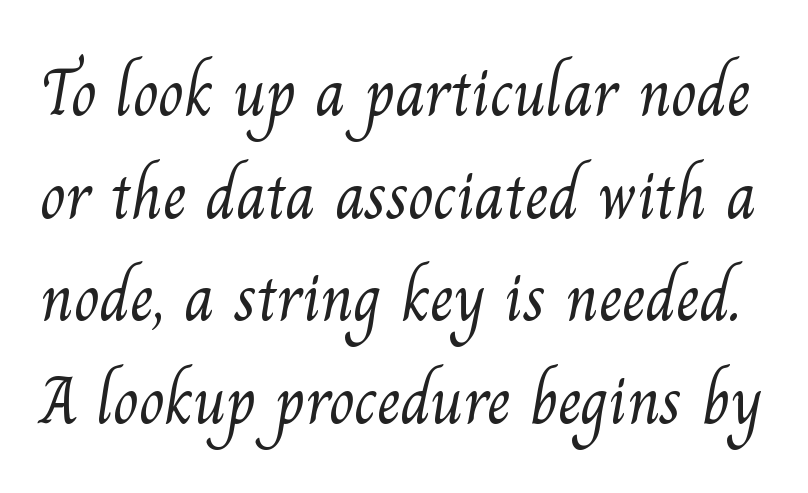
Q: Is the text bold? A: No.
Q: Is the typeface a serif or a sans-serif typeface? A: Serif.
Q: Is the text underlined? A: No.
Q: Is the spacing between letters normal or unusually wide? A: Normal.
Q: Is the spacing between lines tight, normal or loose? A: Normal.
Q: Width (condensed, normal, or wide)? A: Normal.
Q: Stroke contrast? A: Medium.
Q: x-height? A: Small.
Q: Monospaced? A: No.
